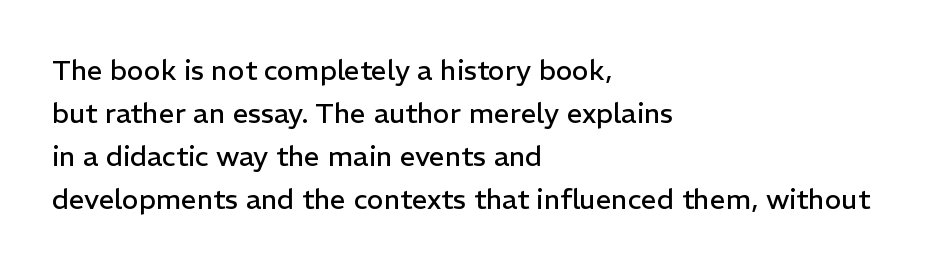
Q: Is the text bold? A: No.
Q: Is the text italic (slanted)? A: No, it is upright.
Q: Is the typeface a serif or a sans-serif typeface? A: Sans-serif.
Q: Is the text underlined? A: No.
Q: How is the paragraph aligned? A: Left-aligned.
Q: Is the spacing between letters normal or unusually wide? A: Normal.
Q: Is the spacing between lines tight, normal or loose? A: Normal.
Q: Width (condensed, normal, or wide)? A: Normal.
Q: Stroke contrast? A: Low.
Q: x-height? A: Medium.
Q: Monospaced? A: No.
